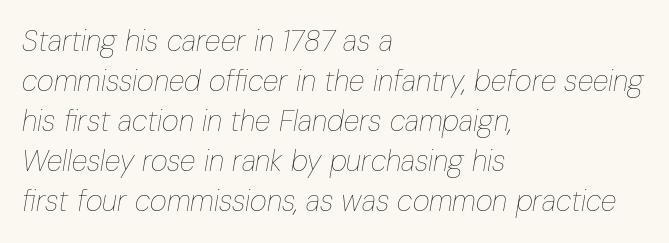
Q: Is the text bold? A: No.
Q: Is the text italic (slanted)? A: Yes, it leans right by about 10 degrees.
Q: Is the text underlined? A: No.
Q: How is the paragraph aligned? A: Left-aligned.
Q: Is the spacing between letters normal or unusually wide? A: Normal.
Q: Is the spacing between lines tight, normal or loose? A: Normal.
Q: Width (condensed, normal, or wide)? A: Condensed.
Q: Stroke contrast? A: Low.
Q: x-height? A: Medium.
Q: Monospaced? A: No.
